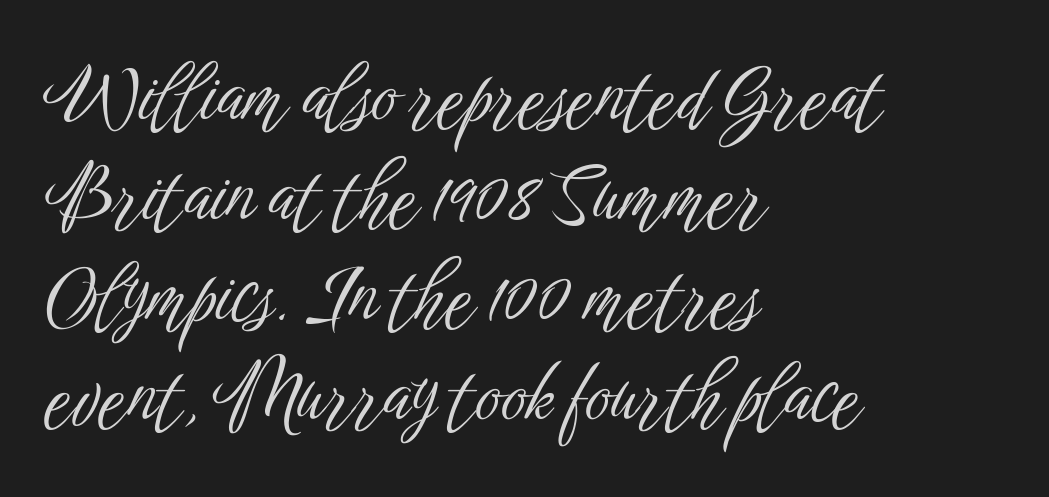
Line spacing here is normal. Each letter keeps its own natural width here, so spacing adapts to shape. The strip under each line holds only bare page. Is the letter spacing exaggerated? No — it looks like the ordinary default. The letters look calm and open, with moderate or lighter stems.
